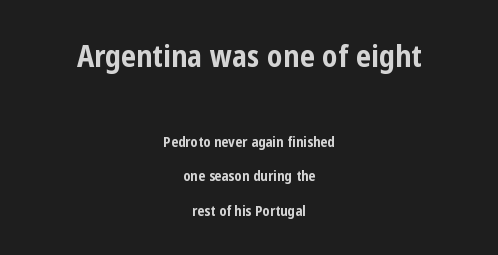
The image shows 30 px bold, condensed sans-serif type, upright; set centered, loose line spacing (2.46x), normal letter spacing, not underlined; the first (top) block is 2.14x larger; low stroke contrast and a medium x-height.
